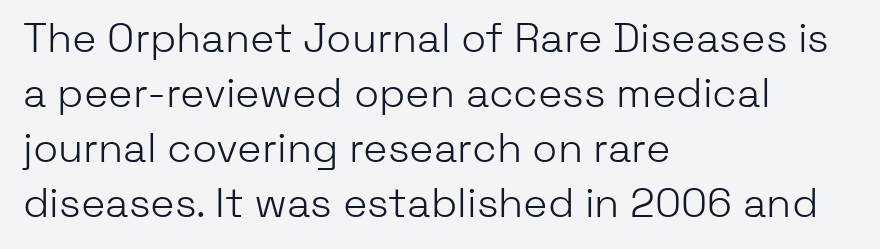
{"serif": "no", "italic": "no", "bold": "no", "weight": "light", "width": "normal", "stroke_contrast": "low", "x_height": "medium", "monospaced": "no", "underline": "no", "align": "left", "line_spacing": "normal", "line_spacing_ratio": 1.34, "letter_spacing": "normal", "letter_spacing_em": 0.0, "glyph_px": 41}
